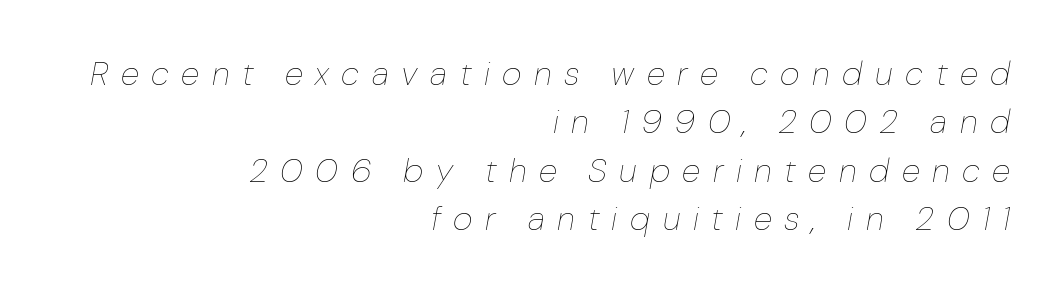
Short note: letters widely spaced. The letters advance in unequal steps, a hallmark of proportional type. The setting favours the right margin, as signatures and pull-quotes sometimes do. Compared with typical paragraphs, the rows here are spaced about the same. Weight class: somewhere from thin through regular.
